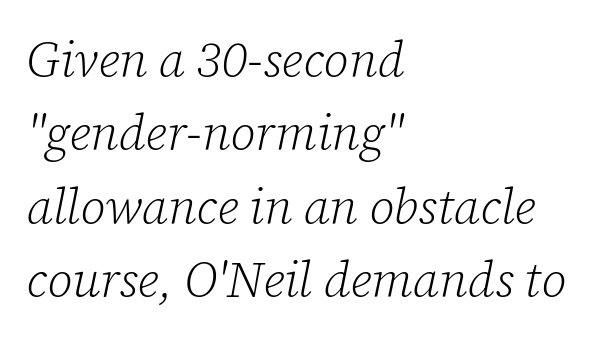
Heaviness? Minimal to ordinary, like unemphasized prose. Serifs: yes, visible at the terminals of the letterforms. Think of a printed novel: that variable character pitch is what you see here. The horizontal fit of the characters is conventional and even.
